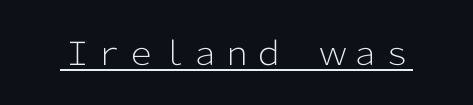
Look at the bottom of the vertical strokes: they stop flat, with no serifs. Bold? No — there's no thickening of the strokes. Looks like regular typesetting: each glyph gets only the width it needs. No extra tracking has been applied to these lines.
